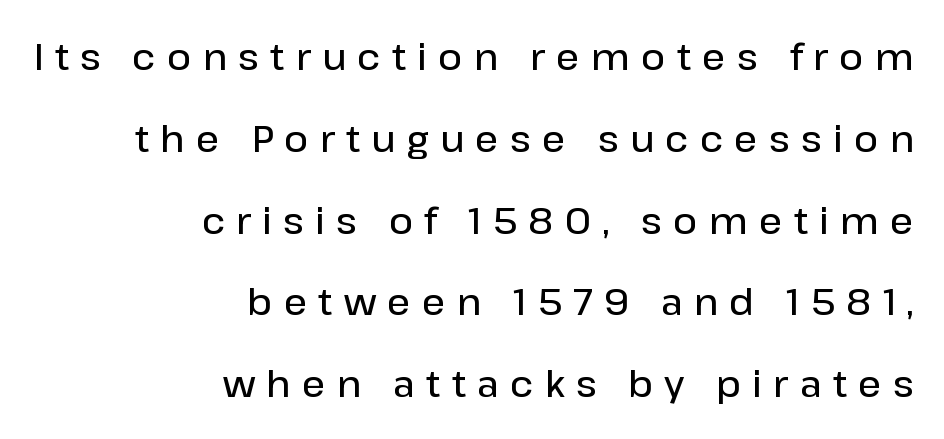
The image shows 37 px semibold sans-serif type, upright; set right-aligned, loose line spacing (2.21x), unusually wide letter spacing (+0.3 em), not underlined; low stroke contrast and a medium x-height.
